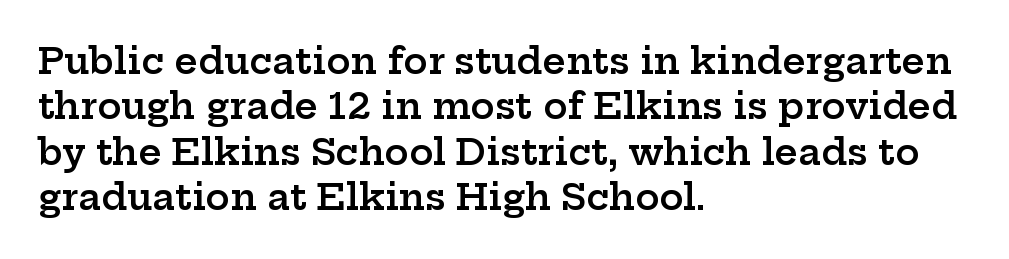
Serifs: yes, visible at the terminals of the letterforms. Each new line begins a customary step beneath the previous one. Spacing verdict: proportional, widths tailored to each character. Slightly chunky letters — semibold, I'd say, not full bold. The compositor pushed each line to the left boundary. Descenders hang freely into open space.
